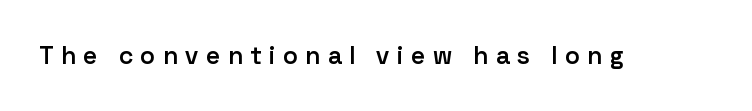
{"italic": "no", "bold": "semi", "underline": "no", "letter_spacing": "wide", "letter_spacing_em": 0.31, "glyph_px": 25}
